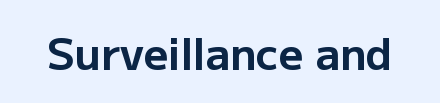
The image shows 43 px bold sans-serif type, upright; set normal letter spacing, not underlined; low stroke contrast and a medium x-height.
